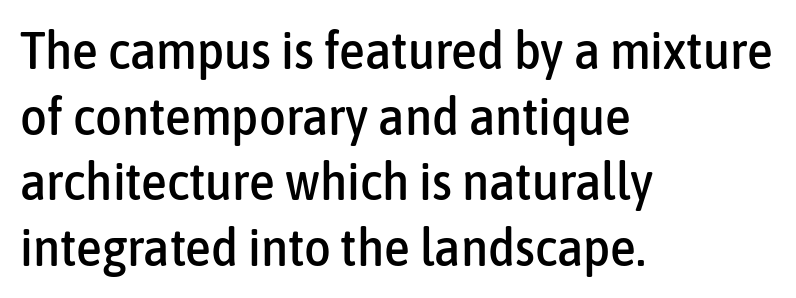
These lines are composed in type without serifs. The passage shown is typed in a proportional face where columns would drift. This is roman type, the default non-slanted kind. Honestly, the row spacing looks completely unremarkable. The passage shown has conventional tracking throughout.
